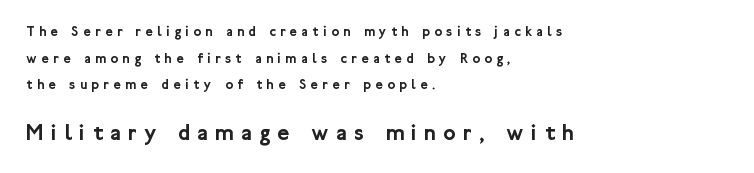
The image shows 23 px text type, upright; set left-aligned, loose line spacing (1.9x), unusually wide letter spacing (+0.33 em), not underlined; the second (bottom) block is 1.64x larger.
